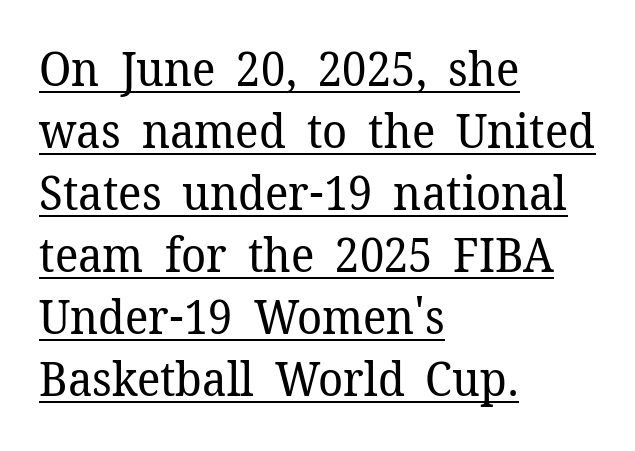
The image shows 47 px regular-weight serif type, upright; set left-aligned, normal line spacing (1.32x), normal letter spacing, underlined; low stroke contrast and a medium x-height.
